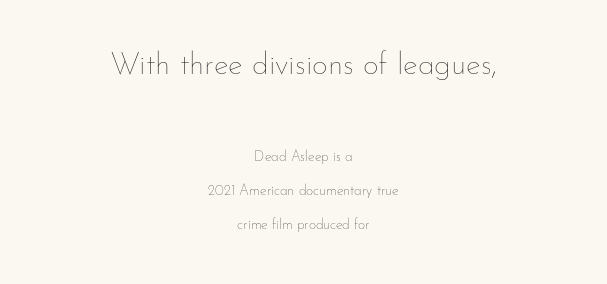
{"italic": "no", "bold": "no", "weight": "thin", "width": "normal", "stroke_contrast": "low", "x_height": "small", "monospaced": "no", "underline": "no", "align": "center", "line_spacing": "loose", "line_spacing_ratio": 2.43, "letter_spacing": "normal", "letter_spacing_em": 0.0, "larger_block": "first", "size_ratio": 2.21, "glyph_px": 31}
